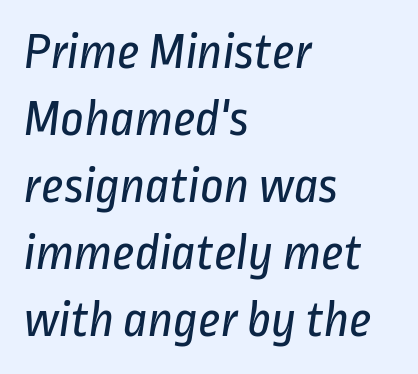
Students, observe: this is what conventionally led text looks like. This sample is left-justified, so line endings fall wherever the words run out. Check the space under the baseline: it is left empty. The designer went with a sans here, leaving each stem footless. A typesetter would call this proportional, since set widths differ per character.
